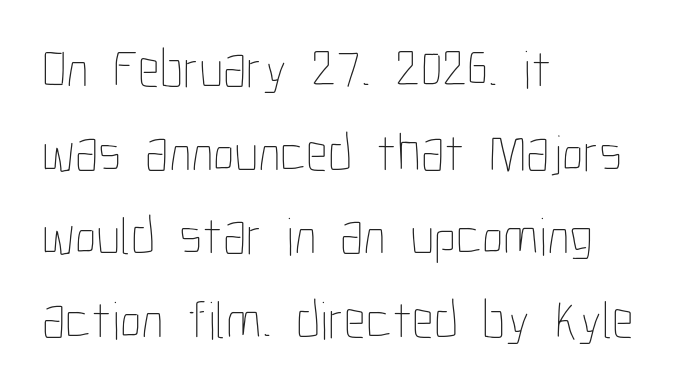
{"italic": "no", "bold": "no", "weight": "thin", "width": "condensed", "stroke_contrast": "low", "x_height": "medium", "monospaced": "no", "underline": "no", "align": "left", "line_spacing": "normal", "line_spacing_ratio": 1.55, "letter_spacing": "normal", "letter_spacing_em": 0.0, "glyph_px": 54}
